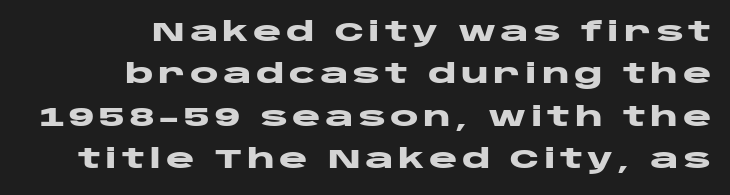
Q: Is the text bold? A: Yes.
Q: Is the text italic (slanted)? A: No, it is upright.
Q: Is the text underlined? A: No.
Q: How is the paragraph aligned? A: Right-aligned.
Q: Is the spacing between lines tight, normal or loose? A: Normal.
